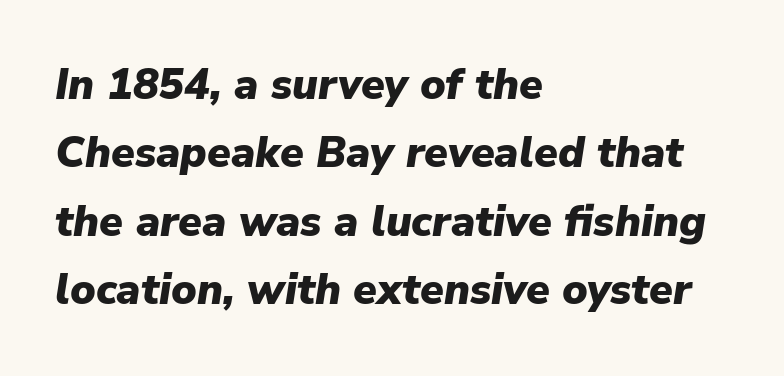
{"italic": "yes", "lean": "right", "slant_degrees": 9, "bold": "yes", "weight": "heavy", "width": "normal", "stroke_contrast": "low", "x_height": "medium", "monospaced": "no", "underline": "no", "align": "left", "line_spacing": "normal", "line_spacing_ratio": 1.59, "letter_spacing": "normal", "letter_spacing_em": 0.0, "glyph_px": 43}
